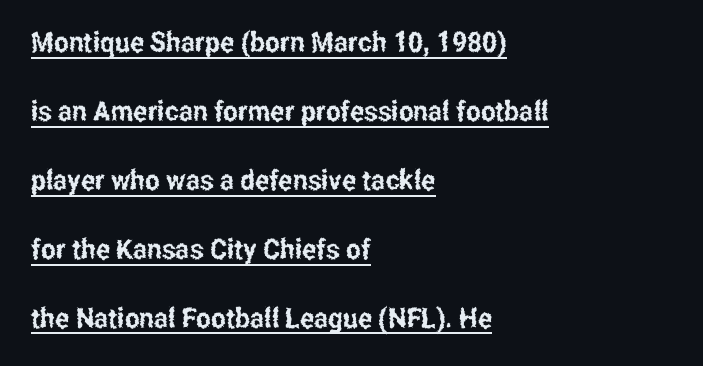
Is the letter spacing exaggerated? No — it looks like the ordinary default. The paragraph has a hard left edge and a soft right edge. This is the regular roman posture of the typeface. Regarding leading, the lines here are spaced well apart. I'd call this a sans setting — the letters go barefoot.
